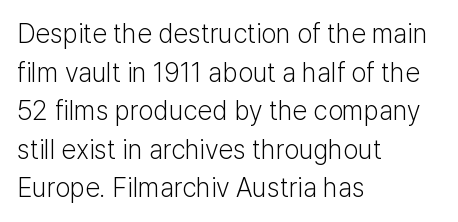
{"italic": "no", "bold": "no", "underline": "no", "align": "left", "line_spacing": "normal", "line_spacing_ratio": 1.43, "letter_spacing": "normal", "letter_spacing_em": 0.0, "glyph_px": 27}
